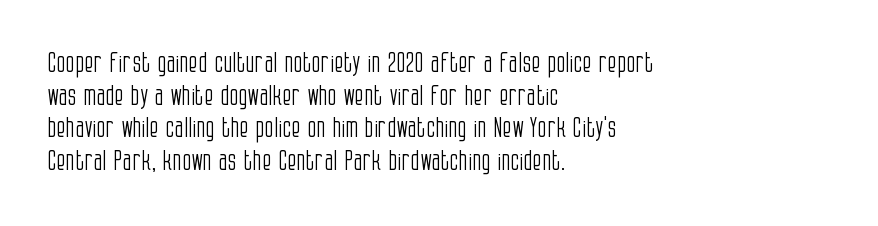
{"italic": "no", "bold": "no", "underline": "no", "align": "left", "line_spacing_ratio": 1.21, "letter_spacing": "normal", "letter_spacing_em": 0.0, "glyph_px": 27}
